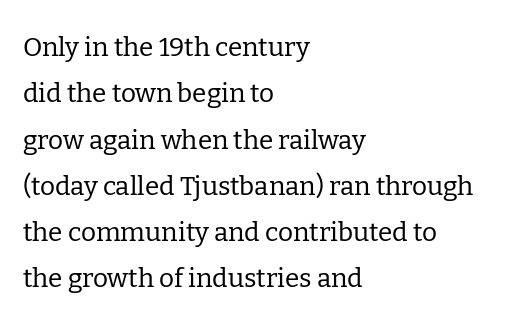
Q: Is the text bold? A: No.
Q: Is the text italic (slanted)? A: No, it is upright.
Q: Is the text underlined? A: No.
Q: How is the paragraph aligned? A: Left-aligned.
Q: Is the spacing between letters normal or unusually wide? A: Normal.
